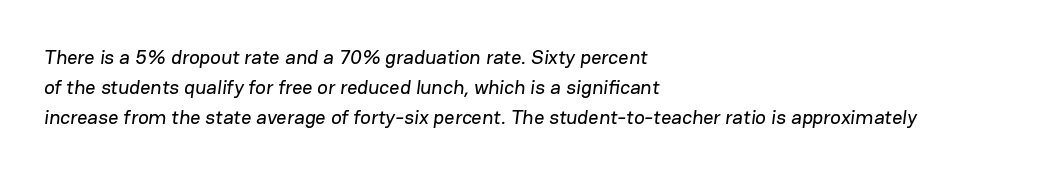
Q: Is the text underlined? A: No.
Q: How is the paragraph aligned? A: Left-aligned.
Q: Is the spacing between letters normal or unusually wide? A: Normal.
Q: Is the spacing between lines tight, normal or loose? A: Normal.
